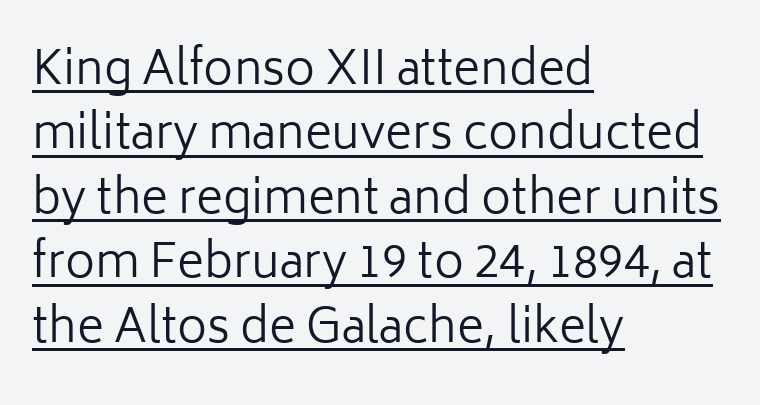
Looks like someone drew a line under every word here. The text block is weighted toward the left margin, trailing off unevenly rightward. The specimen reads as upright at a glance. Interline gaps are of average width in this sample. Font category for this specimen: sans-serif. Spacing between characters is what you'd get straight out of the box.
